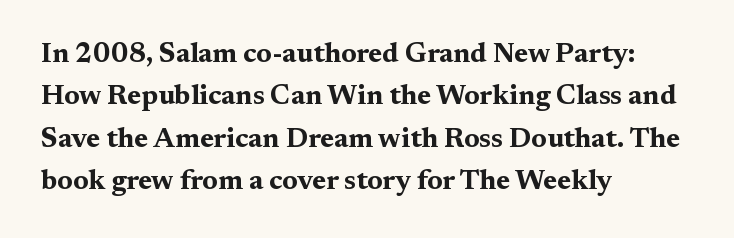
Q: Is the text bold? A: Yes.
Q: Is the text italic (slanted)? A: No, it is upright.
Q: Is the typeface a serif or a sans-serif typeface? A: Serif.
Q: Is the text underlined? A: No.
Q: How is the paragraph aligned? A: Left-aligned.
Q: Is the spacing between letters normal or unusually wide? A: Normal.
Q: Is the spacing between lines tight, normal or loose? A: Normal.
Q: Width (condensed, normal, or wide)? A: Wide.
Q: Stroke contrast? A: Medium.
Q: x-height? A: Medium.
Q: Monospaced? A: No.
